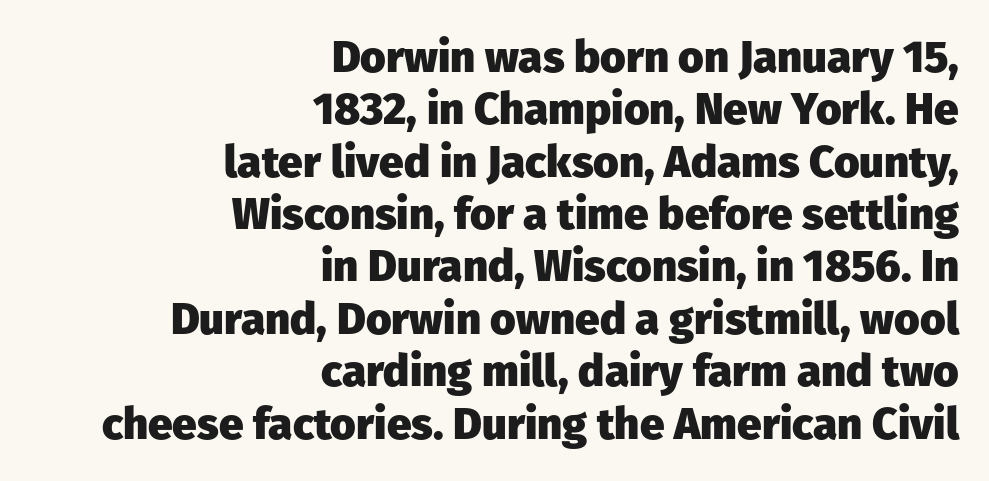
Q: Is the text bold? A: Yes.
Q: Is the text italic (slanted)? A: No, it is upright.
Q: Is the typeface a serif or a sans-serif typeface? A: Sans-serif.
Q: Is the text underlined? A: No.
Q: How is the paragraph aligned? A: Right-aligned.
Q: Is the spacing between letters normal or unusually wide? A: Normal.
Q: Width (condensed, normal, or wide)? A: Normal.
Q: Stroke contrast? A: Low.
Q: x-height? A: Medium.
Q: Monospaced? A: No.
